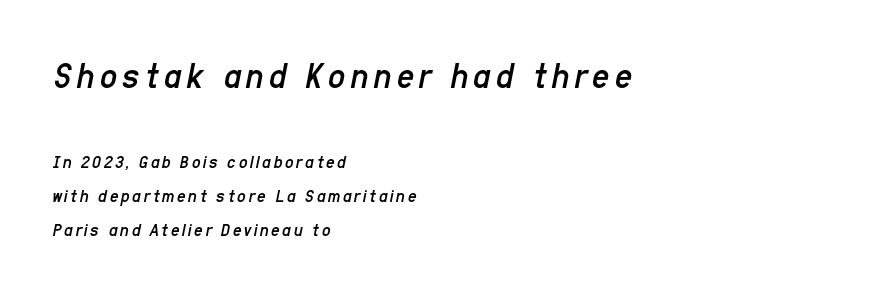
The image shows 38 px regular-weight, condensed type, italic (leaning right); set left-aligned, line spacing 1.78x, not underlined; the first (top) block is 2.0x larger; low stroke contrast and a medium x-height.
